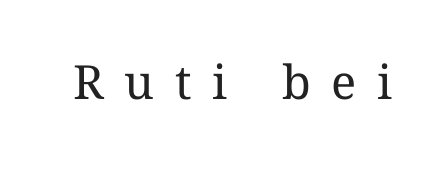
Check under the words: just untouched page. On a weight scale, this lands at 450 or below. The tracking jumps out immediately: characters are airy and widely separated. Do the characters align in a grid? No, the font is proportional. The lettering holds an erect, upright posture throughout.
